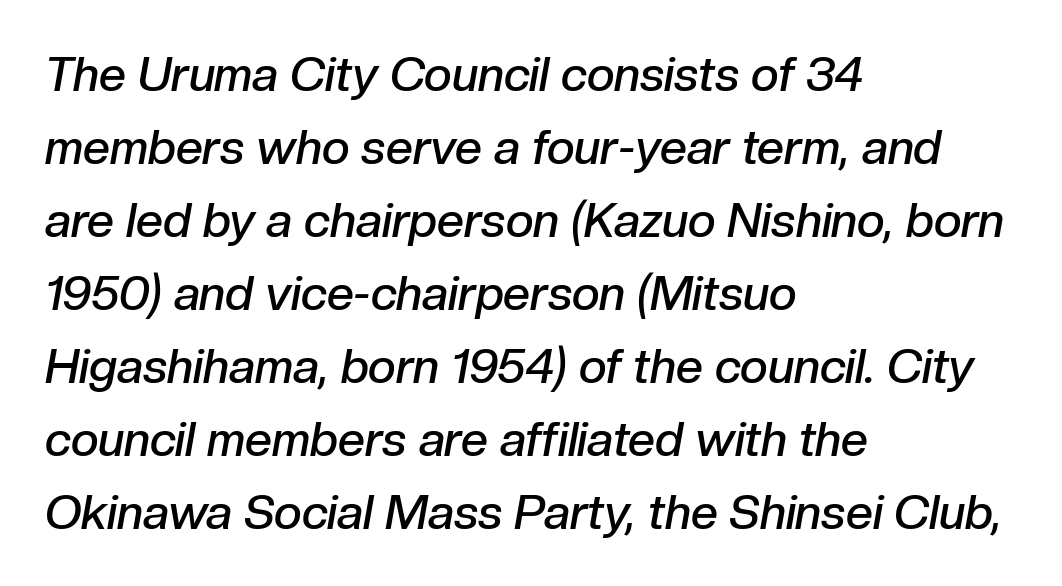
{"italic": "yes", "lean": "right", "slant_degrees": 10, "bold": "semi", "weight": "semibold", "width": "normal", "stroke_contrast": "low", "x_height": "medium", "monospaced": "no", "underline": "no", "align": "left", "line_spacing": "normal", "line_spacing_ratio": 1.52, "letter_spacing": "normal", "letter_spacing_em": 0.0, "glyph_px": 48}
